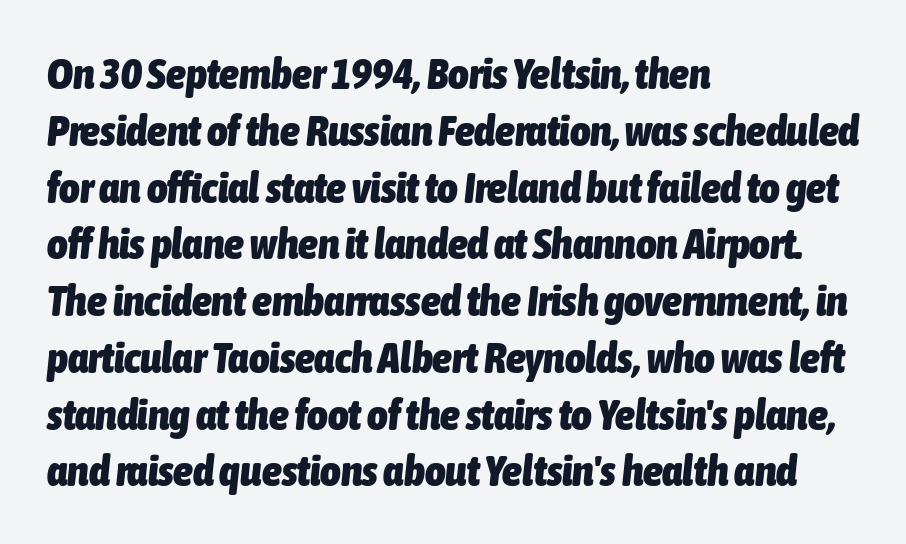
{"italic": "yes", "lean": "right", "slant_degrees": 6, "bold": "yes", "weight": "heavy", "width": "condensed", "stroke_contrast": "low", "x_height": "medium", "monospaced": "no", "underline": "no", "align": "left", "line_spacing": "normal", "line_spacing_ratio": 1.29, "letter_spacing": "normal", "letter_spacing_em": 0.0, "glyph_px": 44}
